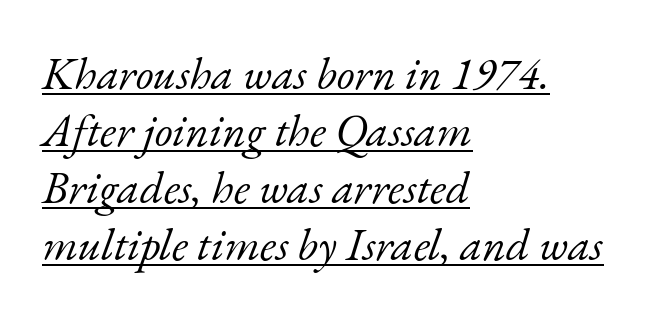
{"serif": "yes", "italic": "yes", "lean": "right", "slant_degrees": 17, "bold": "no", "weight": "light", "width": "normal", "stroke_contrast": "low", "x_height": "small", "monospaced": "no", "underline": "yes", "align": "left", "line_spacing_ratio": 1.24, "letter_spacing": "normal", "letter_spacing_em": 0.0, "glyph_px": 46}
